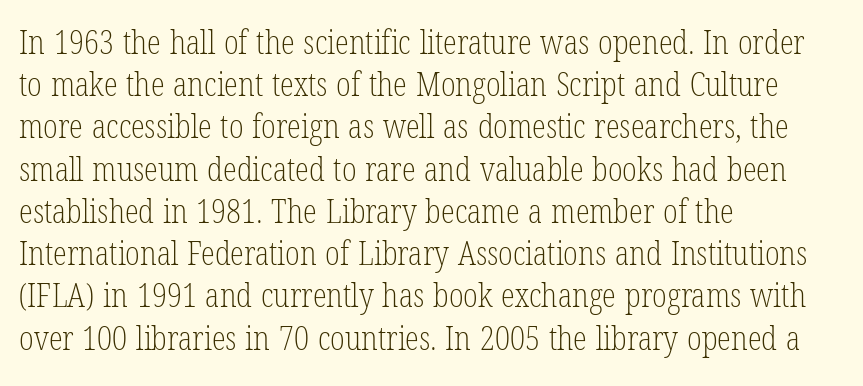
Letters rest on an invisible, unmarked baseline. Each letter keeps its own natural width here, so spacing adapts to shape. The typeface chosen for these lines features serifs. The vertical gap from one line to the next is medium. Standard letterfit; no display-style spreading of the glyphs. Each line starts at the same left margin while the right side varies.
